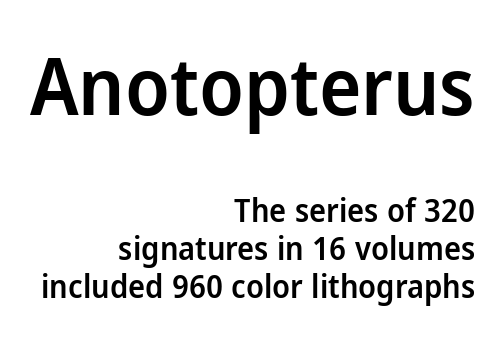
The image shows 80 px semibold sans-serif type, upright; set right-aligned, line spacing 1.18x, normal letter spacing, not underlined; the first (top) block is 2.5x larger; low stroke contrast and a medium x-height.
